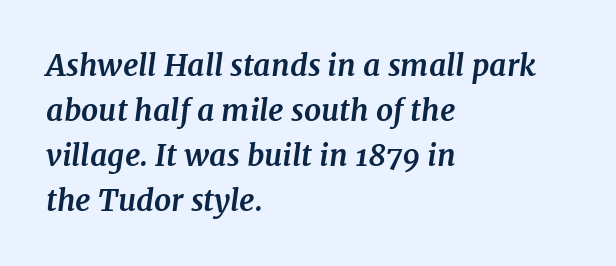
{"serif": "yes", "italic": "yes", "lean": "right", "slant_degrees": 7, "bold": "yes", "weight": "bold", "width": "normal", "stroke_contrast": "medium", "x_height": "medium", "monospaced": "no", "underline": "no", "align": "left", "line_spacing": "normal", "line_spacing_ratio": 1.5, "letter_spacing": "normal", "letter_spacing_em": 0.0, "glyph_px": 30}
